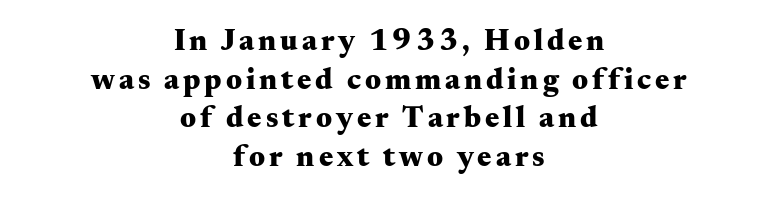
The image shows 30 px heavy, wide serif type, upright; set centered, normal line spacing (1.29x), not underlined; medium stroke contrast and a small x-height.
